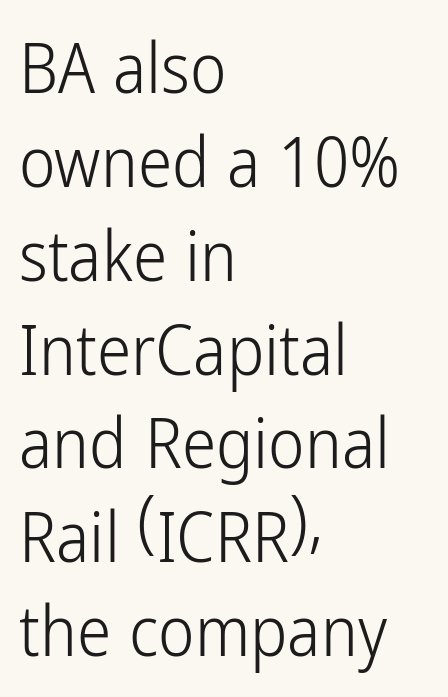
{"serif": "no", "italic": "no", "bold": "no", "weight": "light", "width": "condensed", "stroke_contrast": "low", "x_height": "medium", "monospaced": "no", "underline": "no", "align": "left", "line_spacing": "normal", "line_spacing_ratio": 1.36, "letter_spacing": "normal", "letter_spacing_em": 0.0, "glyph_px": 69}
